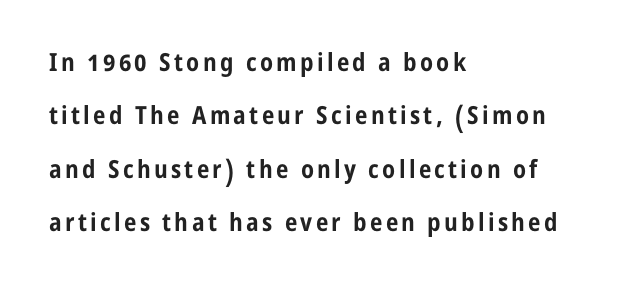
The image shows 25 px bold type, upright; set left-aligned, loose line spacing (2.14x), not underlined.
